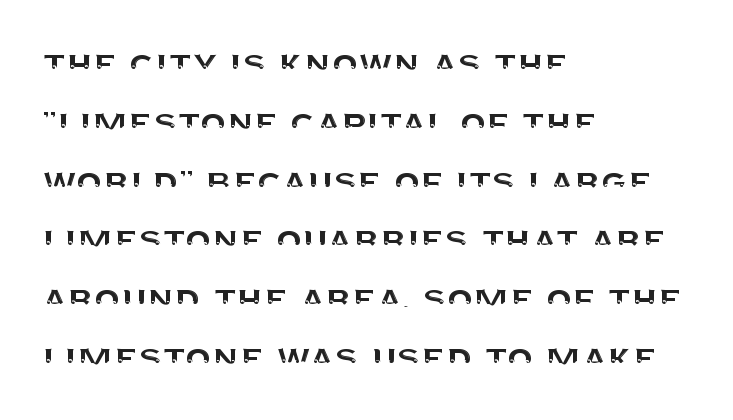
{"serif": "no", "italic": "no", "width": "normal", "stroke_contrast": "medium", "x_height": "large", "monospaced": "no", "underline": "no", "align": "left", "line_spacing": "normal", "line_spacing_ratio": 1.4, "letter_spacing": "normal", "letter_spacing_em": 0.0, "glyph_px": 42}
